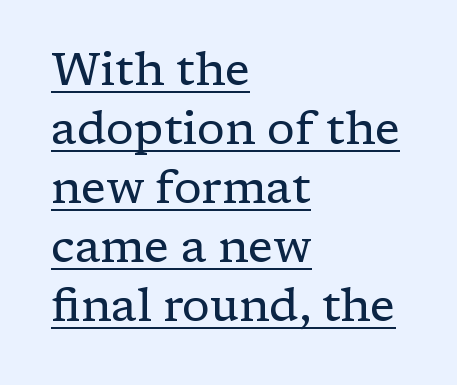
The image shows 46 px regular-weight serif type, upright; set left-aligned, normal line spacing (1.28x), normal letter spacing, underlined; low stroke contrast and a medium x-height.
